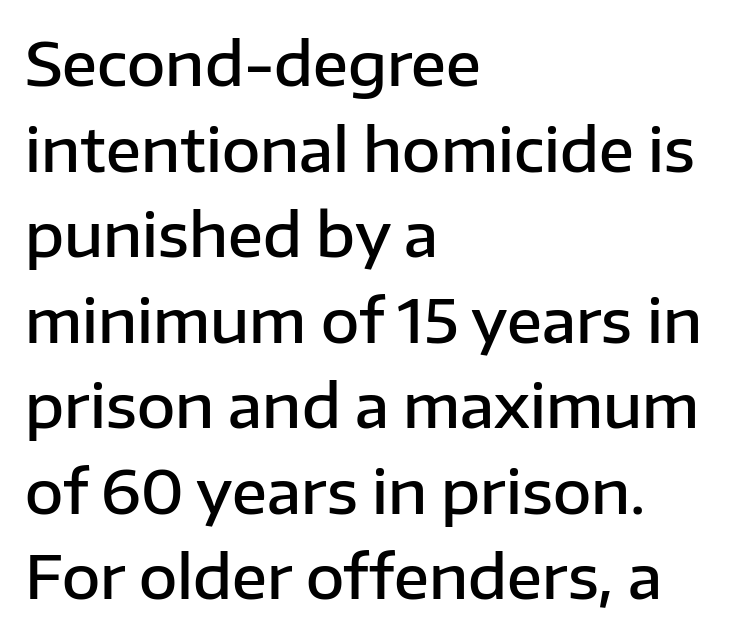
Q: Is the text bold? A: Semi-bold.
Q: Is the text italic (slanted)? A: No, it is upright.
Q: Is the typeface a serif or a sans-serif typeface? A: Sans-serif.
Q: Is the text underlined? A: No.
Q: How is the paragraph aligned? A: Left-aligned.
Q: Is the spacing between letters normal or unusually wide? A: Normal.
Q: Is the spacing between lines tight, normal or loose? A: Normal.
Q: Width (condensed, normal, or wide)? A: Normal.
Q: Stroke contrast? A: Low.
Q: x-height? A: Medium.
Q: Monospaced? A: No.
